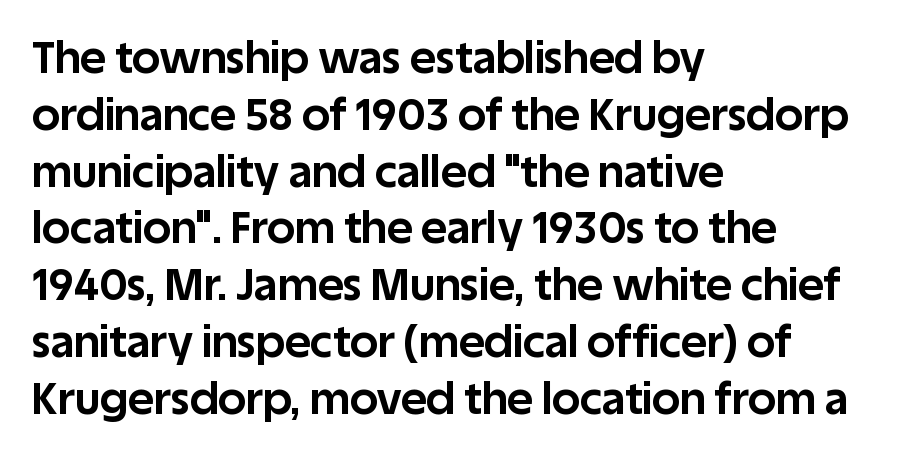
Q: Is the text bold? A: Yes.
Q: Is the text italic (slanted)? A: No, it is upright.
Q: Is the typeface a serif or a sans-serif typeface? A: Sans-serif.
Q: Is the text underlined? A: No.
Q: How is the paragraph aligned? A: Left-aligned.
Q: Is the spacing between letters normal or unusually wide? A: Normal.
Q: Is the spacing between lines tight, normal or loose? A: Normal.
Q: Width (condensed, normal, or wide)? A: Normal.
Q: Stroke contrast? A: Low.
Q: x-height? A: Large.
Q: Monospaced? A: No.
